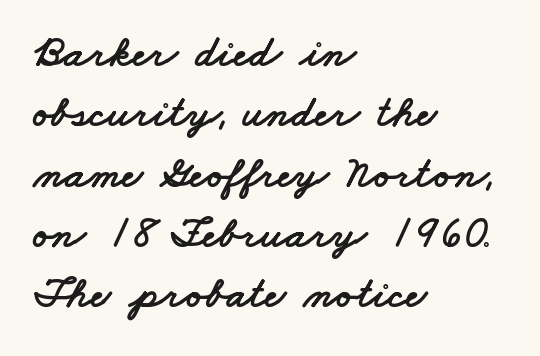
{"serif": "no", "width": "wide", "stroke_contrast": "low", "x_height": "small", "monospaced": "no", "underline": "no", "align": "left", "line_spacing": "normal", "line_spacing_ratio": 1.34, "letter_spacing": "normal", "letter_spacing_em": 0.0, "glyph_px": 45}
